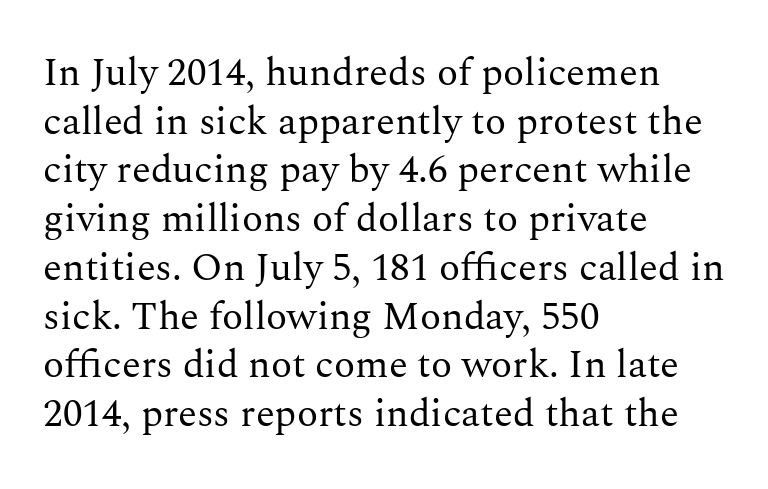
The image shows 39 px regular-weight serif type, upright; set left-aligned, normal line spacing (1.25x), normal letter spacing, not underlined; medium stroke contrast and a medium x-height.
